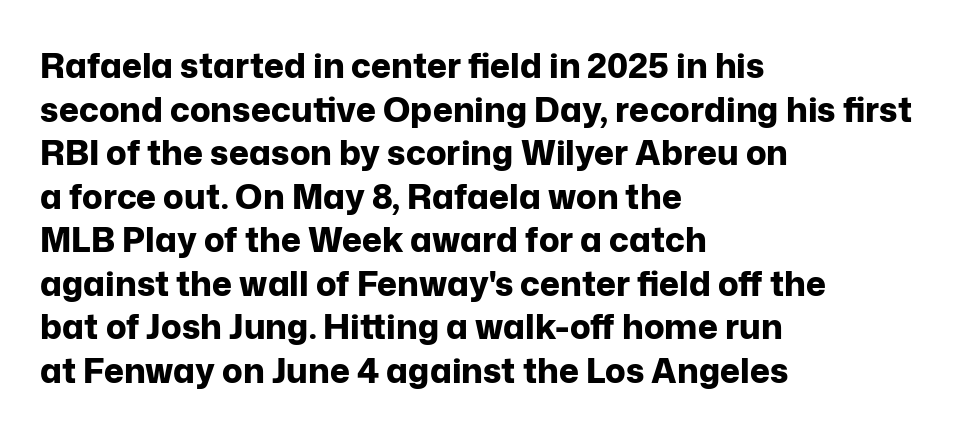
Q: Is the text bold? A: Yes.
Q: Is the text italic (slanted)? A: No, it is upright.
Q: Is the typeface a serif or a sans-serif typeface? A: Sans-serif.
Q: Is the text underlined? A: No.
Q: How is the paragraph aligned? A: Left-aligned.
Q: Is the spacing between letters normal or unusually wide? A: Normal.
Q: Is the spacing between lines tight, normal or loose? A: Normal.
Q: Width (condensed, normal, or wide)? A: Normal.
Q: Stroke contrast? A: Low.
Q: x-height? A: Medium.
Q: Monospaced? A: No.
